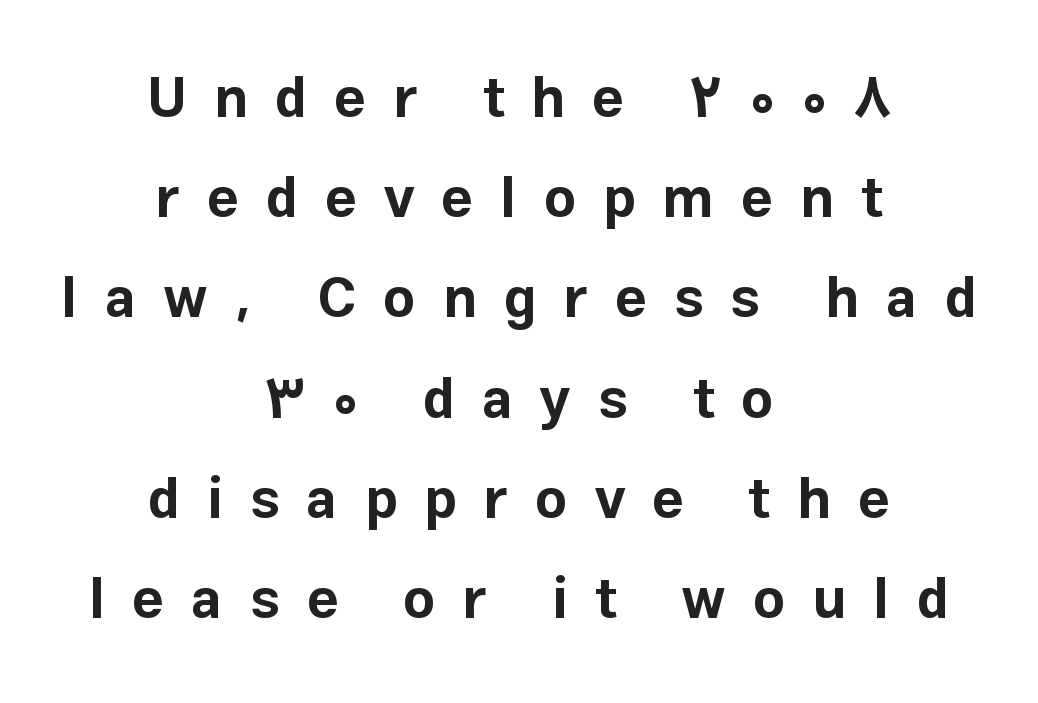
Horizontally, the lines are justified to the midpoint only. You'd pick this weight for a headline — it's a proper bold. Honestly, there is no underline to notice here at all. The letters stand straight up with perfectly vertical stems. Students, note that the glyphs here are deliberately spaced far apart. These lines are composed in type without serifs.
